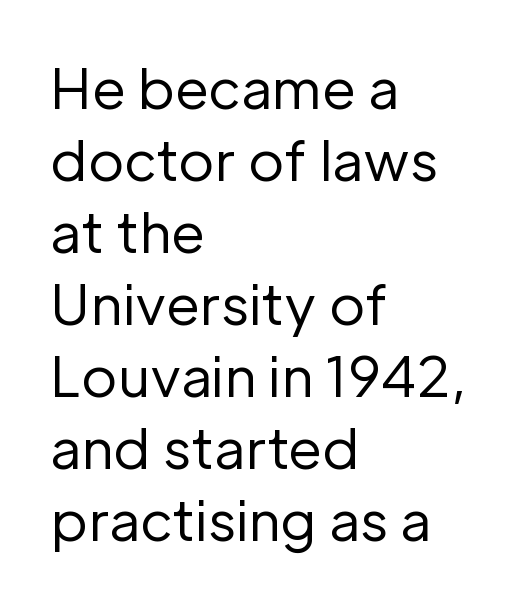
{"serif": "no", "italic": "no", "bold": "no", "weight": "regular", "width": "normal", "stroke_contrast": "low", "x_height": "medium", "monospaced": "no", "underline": "no", "align": "left", "line_spacing": "normal", "line_spacing_ratio": 1.31, "letter_spacing": "normal", "letter_spacing_em": 0.0, "glyph_px": 55}
